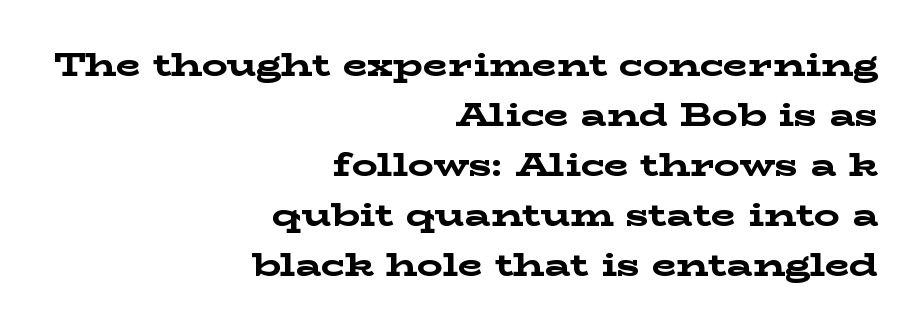
The image shows 32 px bold, wide serif type, upright; set right-aligned, normal line spacing (1.56x), normal letter spacing, not underlined; low stroke contrast and a medium x-height.
